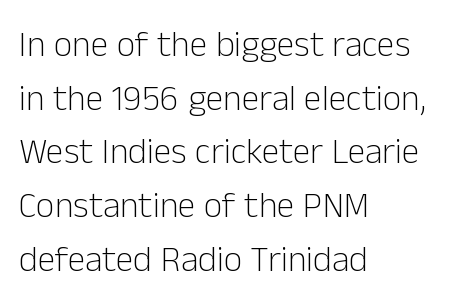
{"serif": "no", "italic": "no", "bold": "no", "weight": "light", "width": "normal", "stroke_contrast": "low", "x_height": "medium", "monospaced": "no", "underline": "no", "align": "left", "line_spacing": "normal", "line_spacing_ratio": 1.49, "letter_spacing": "normal", "letter_spacing_em": 0.0, "glyph_px": 36}
